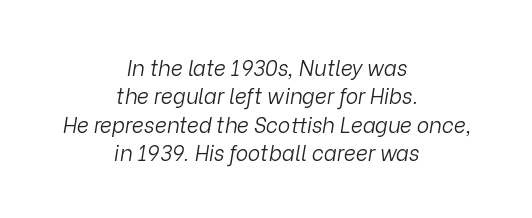
{"italic": "yes", "lean": "right", "slant_degrees": 9, "bold": "no", "underline": "no", "align": "center", "line_spacing": "normal", "line_spacing_ratio": 1.35, "letter_spacing": "normal", "letter_spacing_em": 0.0, "glyph_px": 21}
